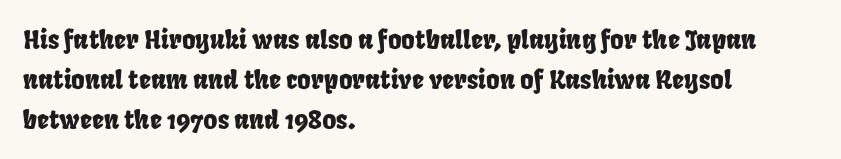
{"underline": "no", "align": "left", "line_spacing": "normal", "line_spacing_ratio": 1.53, "letter_spacing": "normal", "letter_spacing_em": 0.0, "glyph_px": 26}
